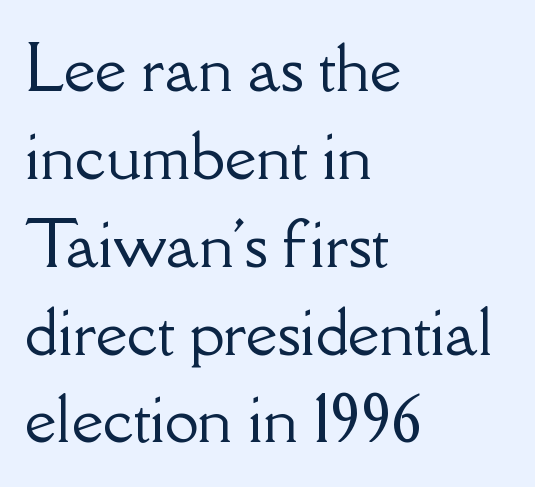
The rendering uses natural spacing where letterforms have individual widths. A roman cut, with each character standing at attention. There is no visible air inserted between adjacent glyphs. Each row of text sits above clean, open space. A typesetter would label this face a serif.
